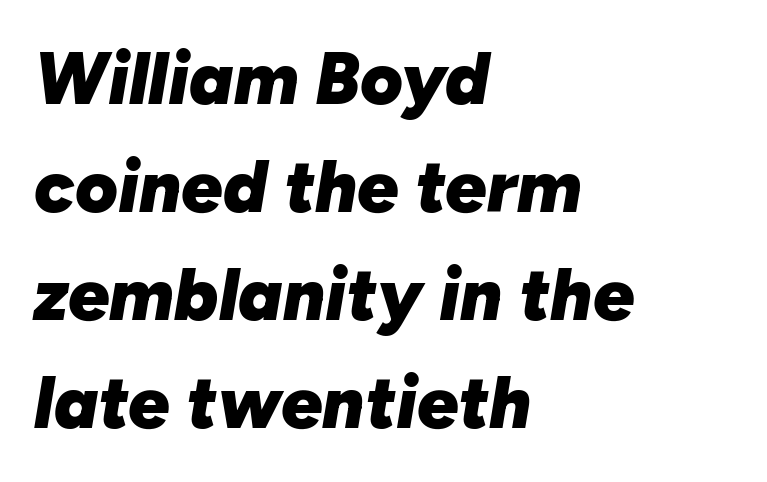
The passage is arranged the way most books set body copy — flush left. A full-strength bold gives these letters their thick strokes. Letters rest on an invisible, unmarked baseline. The face used here has a pronounced slope to its letters. Rows of type keep a routine distance in the vertical direction.
